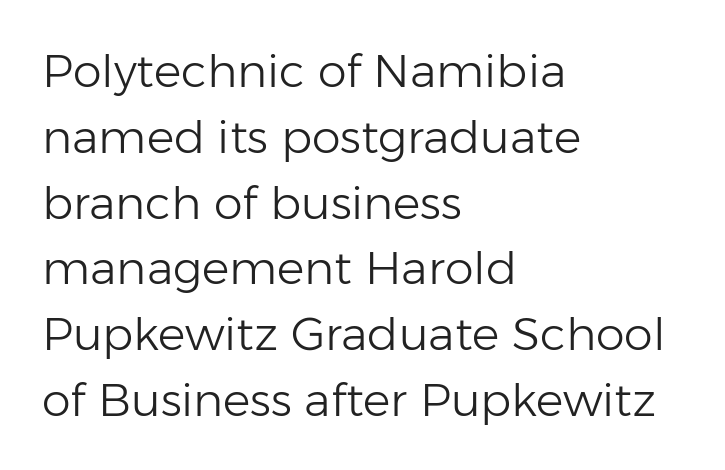
There is no visible air inserted between adjacent glyphs. Ink coverage per letter is moderate at most. If you drew a ruler down the left edge, every line would touch it. Check where the strokes stop: nothing finishes them off — pure sans. The strip under each line holds only bare page.
